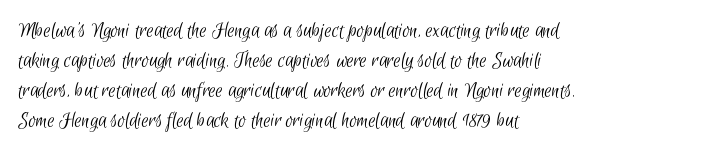
Q: Is the text bold? A: No.
Q: Is the text underlined? A: No.
Q: How is the paragraph aligned? A: Left-aligned.
Q: Is the spacing between letters normal or unusually wide? A: Normal.
Q: Is the spacing between lines tight, normal or loose? A: Normal.
